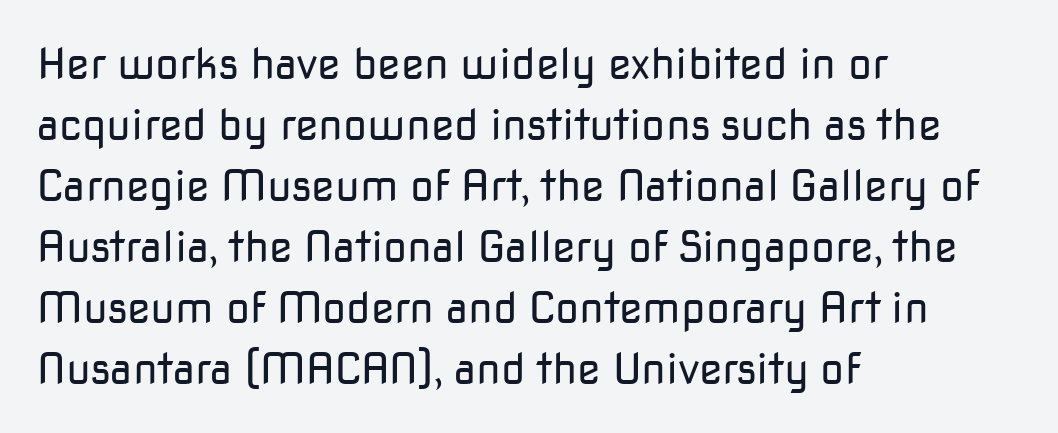
The image shows 43 px regular-weight sans-serif type, upright; set left-aligned, normal line spacing (1.42x), normal letter spacing, not underlined; low stroke contrast and a medium x-height.
